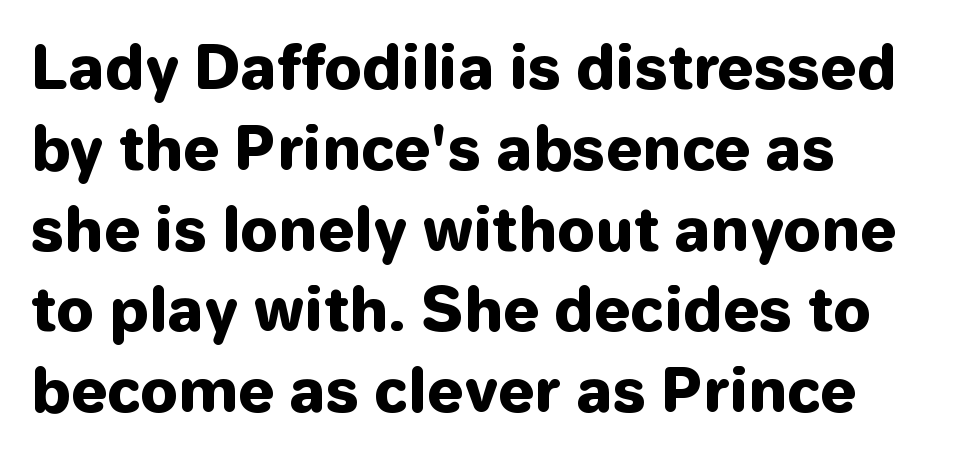
Are there feet on the stems? There aren't — it's a sans. Tracking here is standard; glyphs follow each other at the usual distance. Underline: absent. These lines are rendered in a variable-pitch font.
